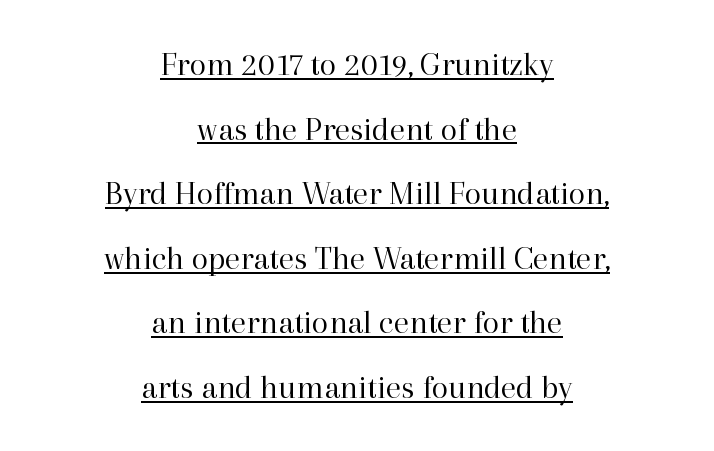
A roman cut, with each character standing at attention. Caption: standard tracking, unaltered. Alignment: centered. Letters have the restrained weight of plain body copy at most. A rule runs beneath these lines of type.
